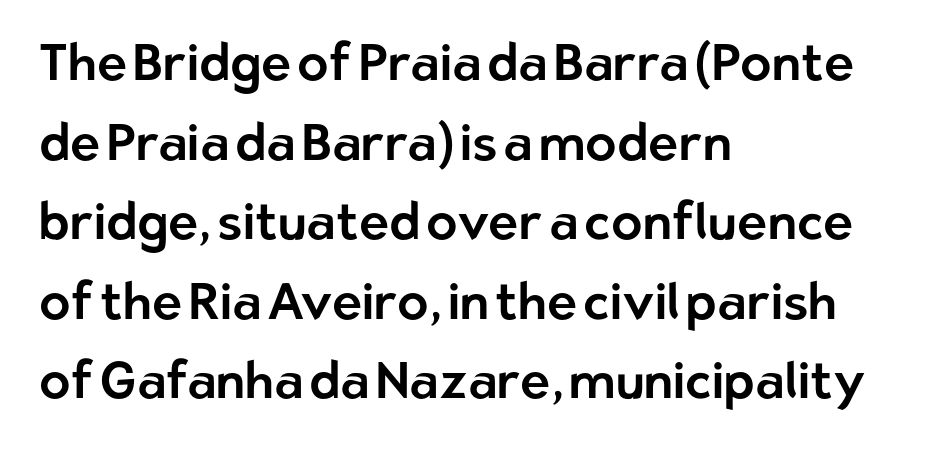
Honestly, the row spacing looks completely unremarkable. The face used here is a sans, in the tradition of grotesques and geometrics. All the whitespace from short lines collects on the right. Varying glyph widths throughout — classic text-font behaviour. Ordinary non-slanted type is in use. Letter spacing: default.
